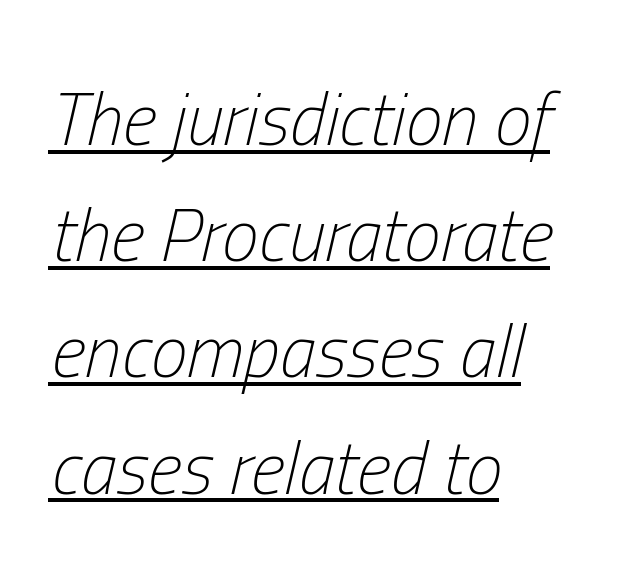
This rendering features underlined lettering. The face used here is proportionally spaced, like ordinary book or web type. Each word holds together tightly as a unit, with standard inter-letter gaps. Is this a heavy cut? Hardly; it is regular or lighter. Horizontal bands of white between lines are of average thickness. The text carries the slant typical of an italic or oblique font.
